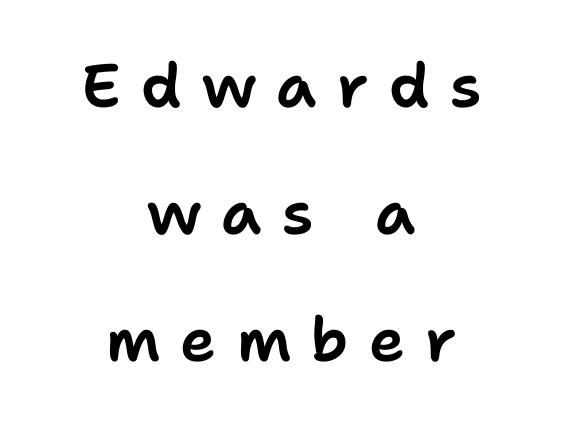
The image shows 61 px sans-serif type, upright; set centered, loose line spacing (2.08x), unusually wide letter spacing (+0.33 em), not underlined; low stroke contrast and a medium x-height.
